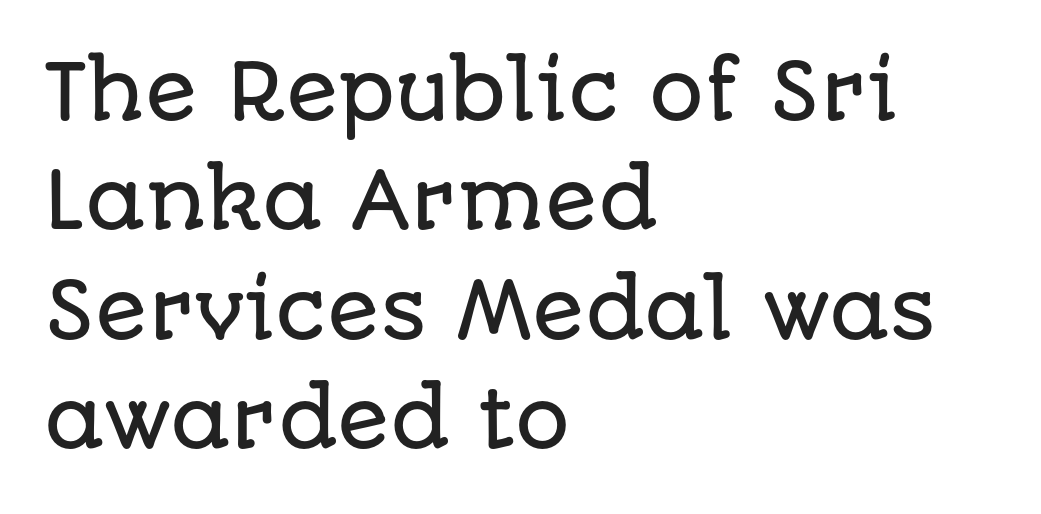
Posture: upright roman. Compared with typical paragraphs, the rows here are spaced about the same. Words appear dense and cohesive because spacing is normal. The ragged edge is on the right, which tells us the setting is flush left. Check under the words: just untouched page.
